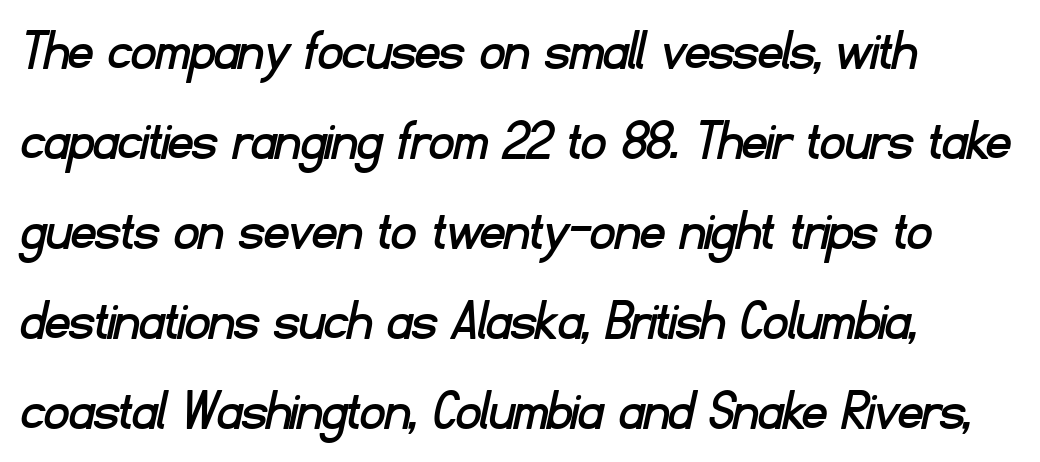
The image shows 60 px sans-serif type; set left-aligned, normal line spacing (1.5x), normal letter spacing, not underlined; low stroke contrast and a small x-height.
